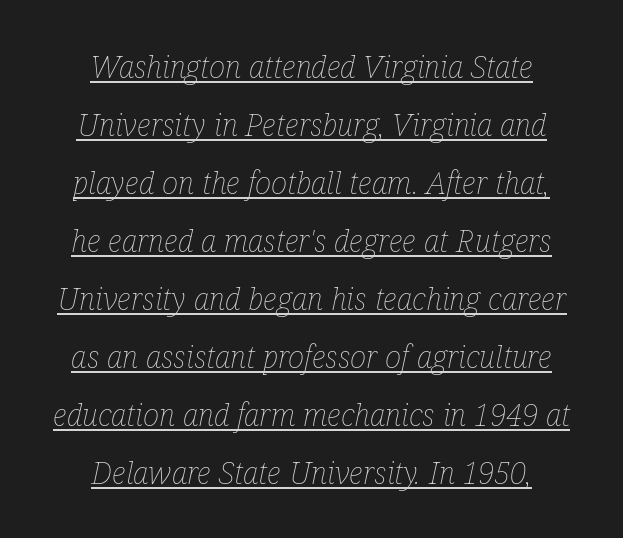
The image shows 31 px thin, condensed type, italic (leaning right); set centered, line spacing 1.87x, normal letter spacing, underlined; low stroke contrast and a medium x-height.
